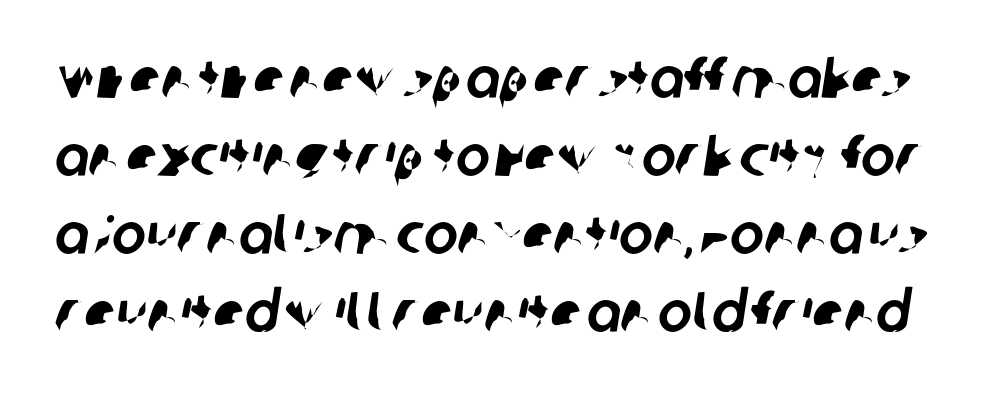
How would I describe the line gaps? Plain and ordinary. No extra tracking has been applied to these lines. Letters rest on an invisible, unmarked baseline. Regarding serifs, this sample does without them. These lines are rendered in a variable-pitch font.
